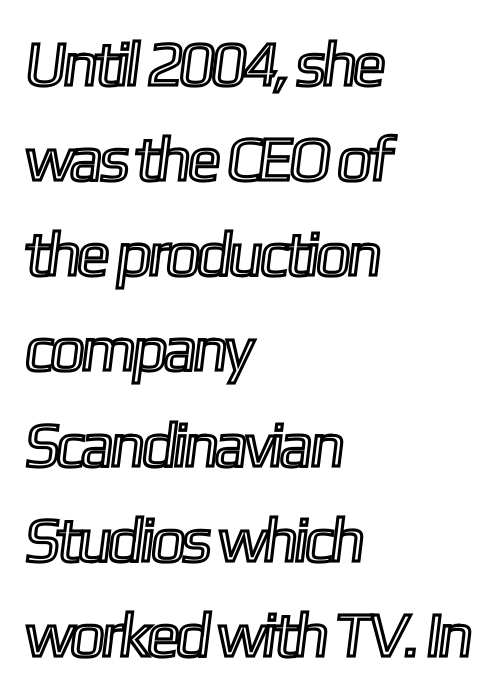
{"width": "condensed", "x_height": "medium", "monospaced": "no", "underline": "no", "align": "left", "line_spacing": "normal", "line_spacing_ratio": 1.51, "letter_spacing": "normal", "letter_spacing_em": 0.0, "glyph_px": 63}
